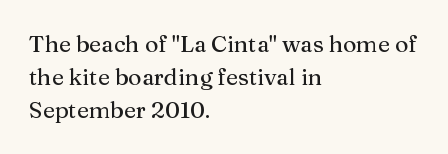
{"italic": "no", "underline": "no", "align": "left", "line_spacing": "normal", "line_spacing_ratio": 1.44, "letter_spacing": "normal", "letter_spacing_em": 0.0, "glyph_px": 23}
